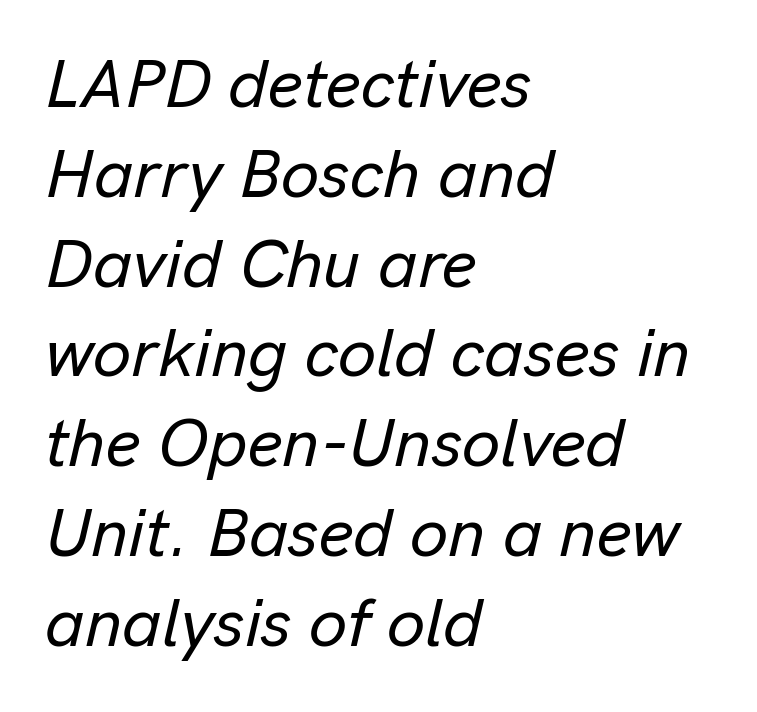
Q: Is the text italic (slanted)? A: Yes, it leans right by about 13 degrees.
Q: Is the text underlined? A: No.
Q: How is the paragraph aligned? A: Left-aligned.
Q: Is the spacing between letters normal or unusually wide? A: Normal.
Q: Is the spacing between lines tight, normal or loose? A: Normal.
Q: Width (condensed, normal, or wide)? A: Normal.
Q: Stroke contrast? A: Low.
Q: x-height? A: Medium.
Q: Monospaced? A: No.
